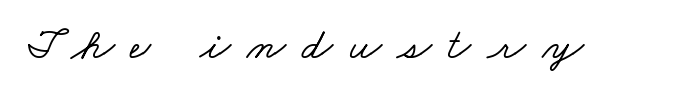
Each letter keeps its own natural width here, so spacing adapts to shape. Tracking here is generous; glyphs stand well apart from one another. The glyphs in this specimen are seriffed. Underlining? Definitely not there.
